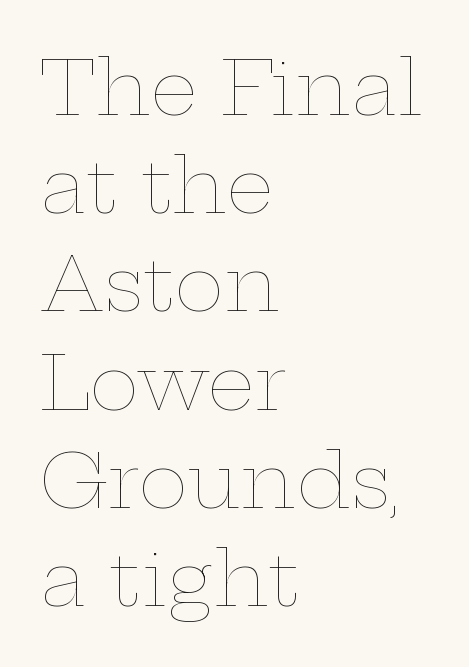
The line-height multiplier appears to be the usual default. What stands out about the letter spacing? Nothing — it is the standard amount. This sample has the flowing, uneven cadence of proportional lettering. Check under the words: just untouched page. Posture: straight, roman, zero tilt. Nothing heavy about these letters — not bold at all.
